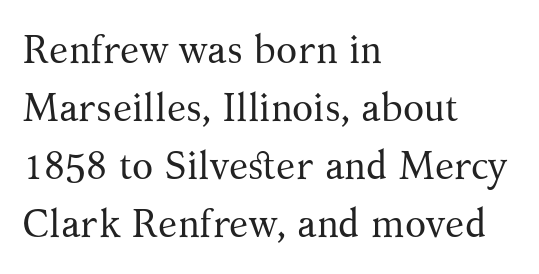
Q: Is the text bold? A: No.
Q: Is the text italic (slanted)? A: No, it is upright.
Q: Is the typeface a serif or a sans-serif typeface? A: Serif.
Q: Is the text underlined? A: No.
Q: How is the paragraph aligned? A: Left-aligned.
Q: Is the spacing between letters normal or unusually wide? A: Normal.
Q: Is the spacing between lines tight, normal or loose? A: Normal.
Q: Width (condensed, normal, or wide)? A: Normal.
Q: Stroke contrast? A: Medium.
Q: x-height? A: Medium.
Q: Monospaced? A: No.
